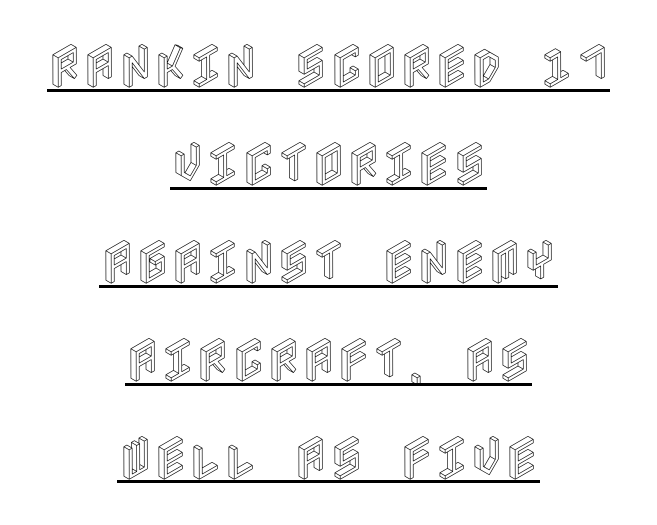
The image shows 48 px condensed type, upright; set centered, loose line spacing (2.04x), normal letter spacing, underlined; a large x-height.
